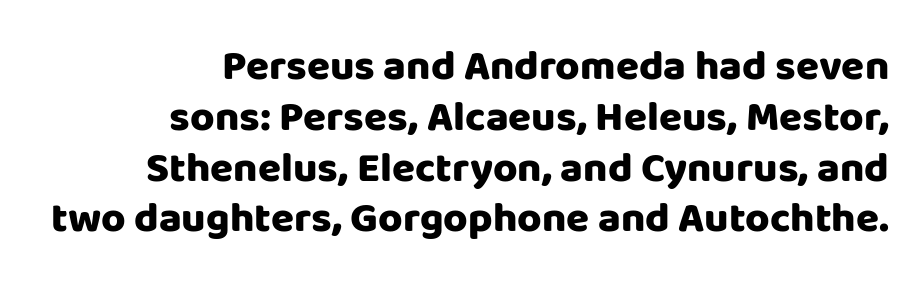
{"serif": "no", "italic": "no", "bold": "yes", "weight": "heavy", "width": "normal", "stroke_contrast": "low", "x_height": "large", "monospaced": "no", "underline": "no", "align": "right", "line_spacing_ratio": 1.21, "letter_spacing": "normal", "letter_spacing_em": 0.0, "glyph_px": 42}
